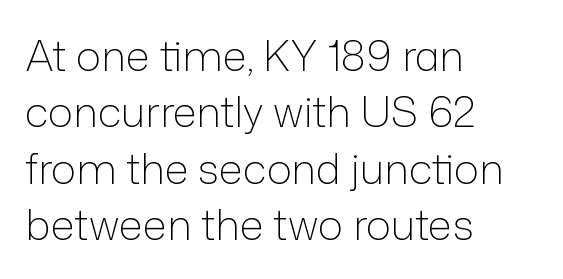
The image shows 42 px light sans-serif type, upright; set left-aligned, normal line spacing (1.34x), normal letter spacing, not underlined; low stroke contrast and a medium x-height.
